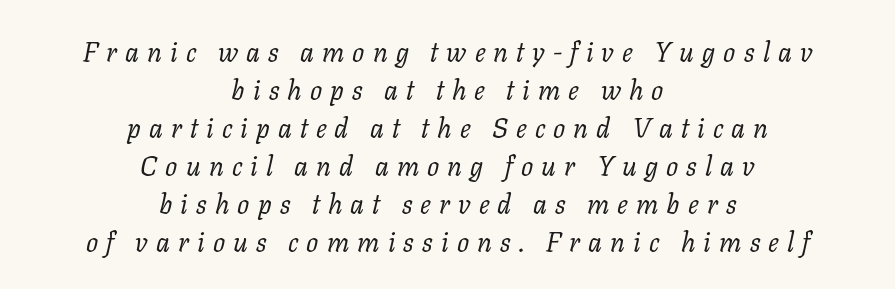
The image shows 27 px text type, italic (leaning right); set centered, normal line spacing (1.41x), unusually wide letter spacing (+0.3 em), not underlined.
